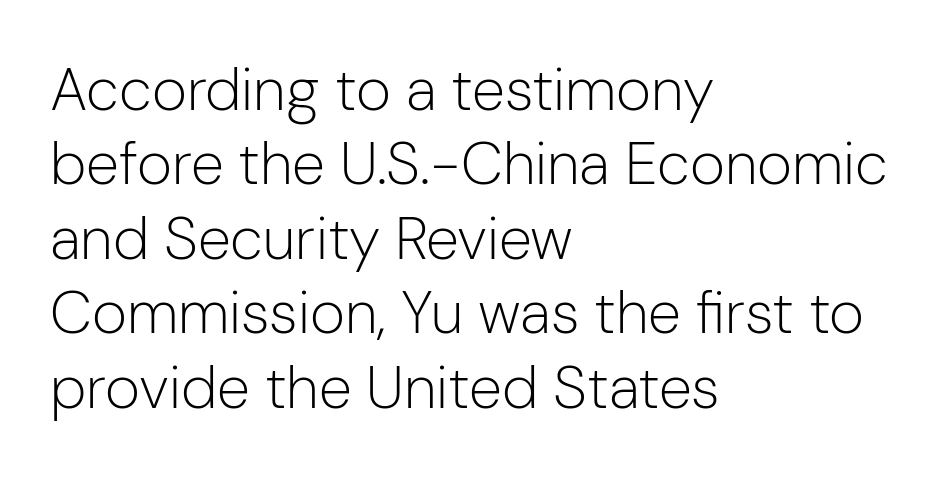
{"serif": "no", "italic": "no", "bold": "no", "weight": "light", "width": "normal", "stroke_contrast": "low", "x_height": "medium", "monospaced": "no", "underline": "no", "align": "left", "line_spacing_ratio": 1.24, "letter_spacing": "normal", "letter_spacing_em": 0.0, "glyph_px": 60}
